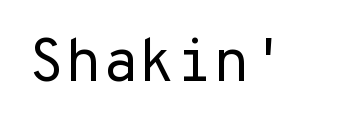
The image shows 60 px regular-weight sans-serif type, upright, monospaced; set normal letter spacing, not underlined; low stroke contrast and a medium x-height.
